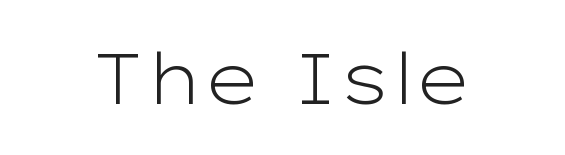
Q: Is the text bold? A: No.
Q: Is the text italic (slanted)? A: No, it is upright.
Q: Is the typeface a serif or a sans-serif typeface? A: Sans-serif.
Q: Is the text underlined? A: No.
Q: Is the spacing between letters normal or unusually wide? A: Normal.
Q: Width (condensed, normal, or wide)? A: Wide.
Q: Stroke contrast? A: Low.
Q: x-height? A: Medium.
Q: Monospaced? A: No.
